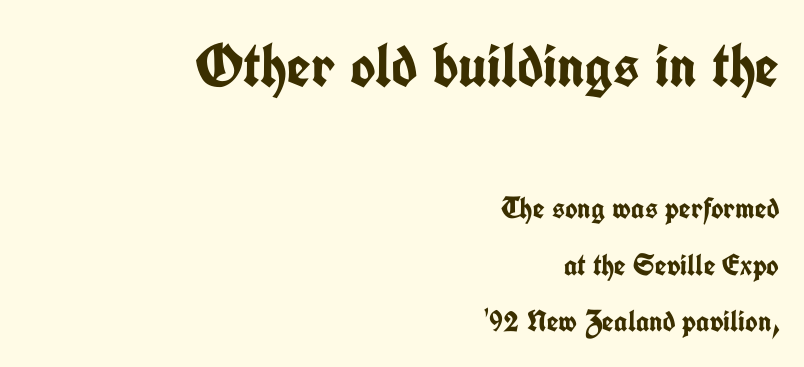
{"serif": "no", "italic": "no", "bold": "yes", "weight": "semibold", "width": "condensed", "stroke_contrast": "low", "x_height": "medium", "monospaced": "no", "underline": "no", "align": "right", "line_spacing_ratio": 1.88, "letter_spacing": "normal", "letter_spacing_em": 0.0, "larger_block": "first", "size_ratio": 2.03, "glyph_px": 61}
